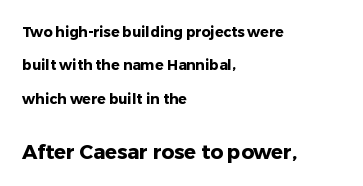
Whoever set this made the second block the dominant, larger element. Quick note: not italic, upright. The leading is generous, giving the passage an open texture. The typesetting leans heavy: a genuine bold. The tracking reads as untouched default to a designer's eye. The rag falls on the right side of this text block.
